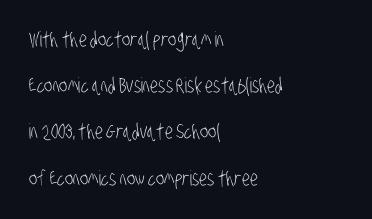
Q: Is the text bold? A: No.
Q: Is the text underlined? A: No.
Q: How is the paragraph aligned? A: Left-aligned.
Q: Is the spacing between letters normal or unusually wide? A: Normal.
Q: Is the spacing between lines tight, normal or loose? A: Loose.
